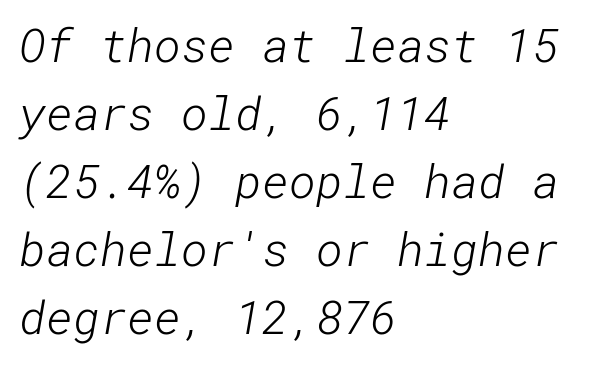
{"serif": "no", "bold": "no", "weight": "light", "width": "normal", "stroke_contrast": "low", "x_height": "medium", "underline": "no", "align": "left", "line_spacing": "normal", "line_spacing_ratio": 1.48, "letter_spacing": "normal", "letter_spacing_em": 0.0, "glyph_px": 46}
